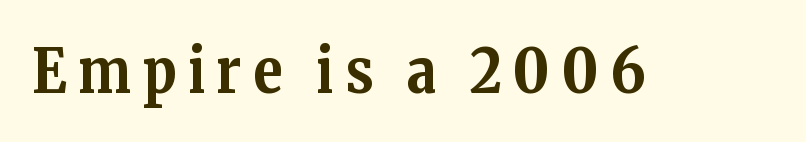
The image shows 61 px bold serif type, upright; set not underlined; medium stroke contrast and a medium x-height.
